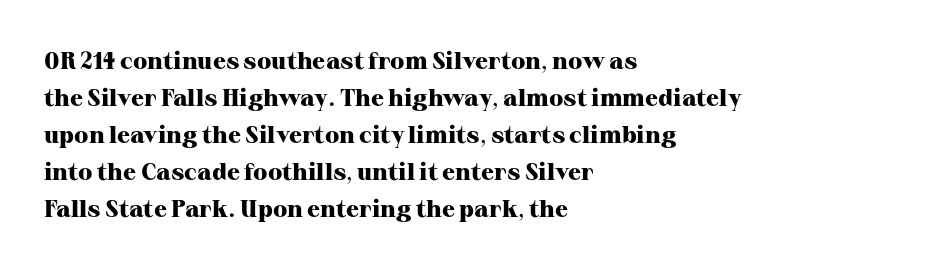
Q: Is the text bold? A: Yes.
Q: Is the text italic (slanted)? A: No, it is upright.
Q: Is the text underlined? A: No.
Q: How is the paragraph aligned? A: Left-aligned.
Q: Is the spacing between letters normal or unusually wide? A: Normal.
Q: Is the spacing between lines tight, normal or loose? A: Normal.
